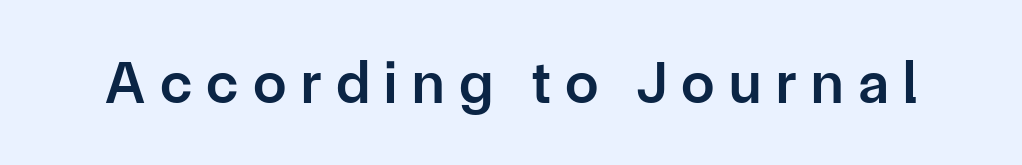
{"serif": "no", "italic": "no", "bold": "semi", "weight": "semibold", "width": "normal", "stroke_contrast": "low", "x_height": "medium", "monospaced": "no", "underline": "no", "letter_spacing": "wide", "letter_spacing_em": 0.24, "glyph_px": 60}
